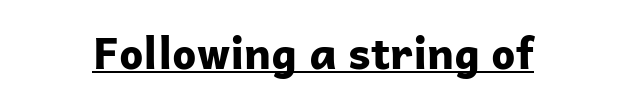
Q: Is the text bold? A: Yes.
Q: Is the text italic (slanted)? A: No, it is upright.
Q: Is the typeface a serif or a sans-serif typeface? A: Sans-serif.
Q: Is the text underlined? A: Yes.
Q: Is the spacing between letters normal or unusually wide? A: Normal.
Q: Width (condensed, normal, or wide)? A: Normal.
Q: Stroke contrast? A: Low.
Q: x-height? A: Medium.
Q: Monospaced? A: No.
